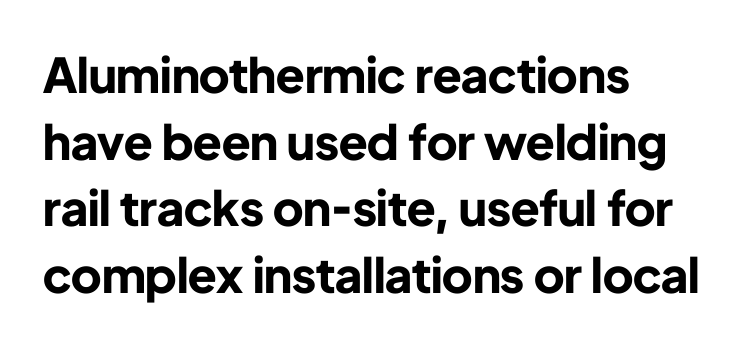
The image shows 48 px bold sans-serif type, upright; set left-aligned, normal line spacing (1.39x), normal letter spacing, not underlined; low stroke contrast and a medium x-height.
